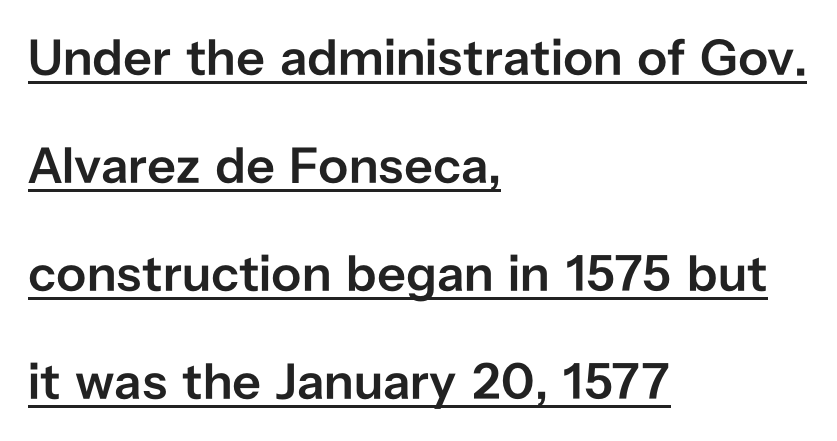
Looks like regular typesetting: each glyph gets only the width it needs. Stroke terminals: plain, sans-serif. Italic: no, the glyphs are upright roman. These characters rest on top of a visible drawn line. No extra tracking has been applied to these lines.
